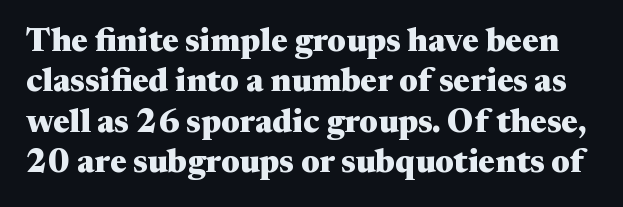
Decoration check: the copy has no underline. Does extra space separate the letters? No, they use regular spacing. You can tell from the footed stems that serif type was used. The font's upright variant was chosen for this text. Plenty of ink on the page — the face is bold.
